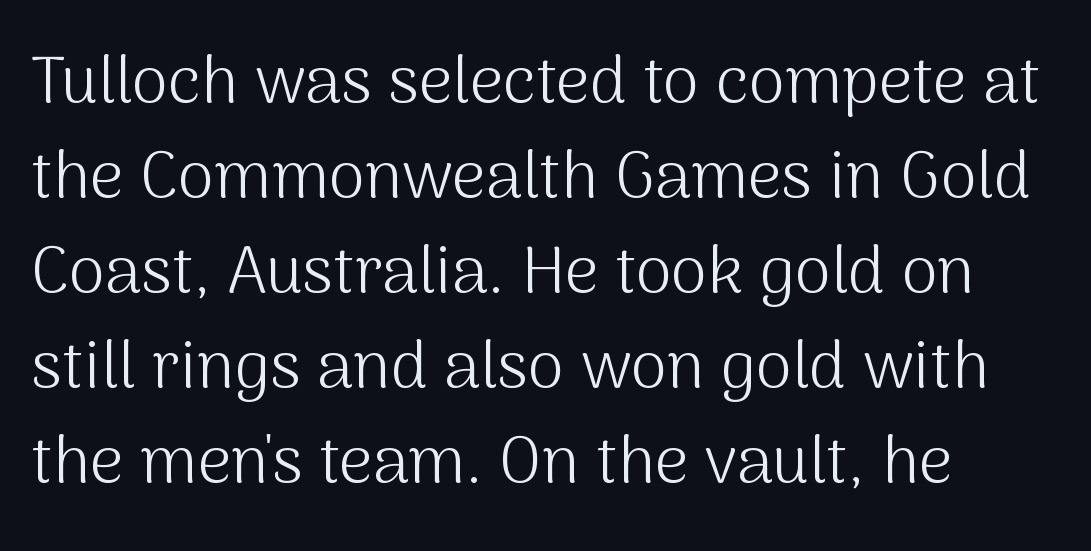
The text block is weighted toward the left margin, trailing off unevenly rightward. The typesetting does not lean heavy: it is not bold. The lettering holds an erect, upright posture throughout. Typographically, this falls in the sans-serif category. These lines keep a tight, regular rhythm from letter to letter.
